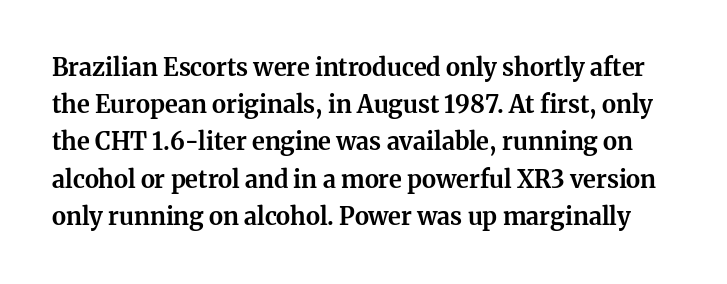
The image shows 24 px bold type, upright; set normal line spacing (1.55x), normal letter spacing, not underlined.
